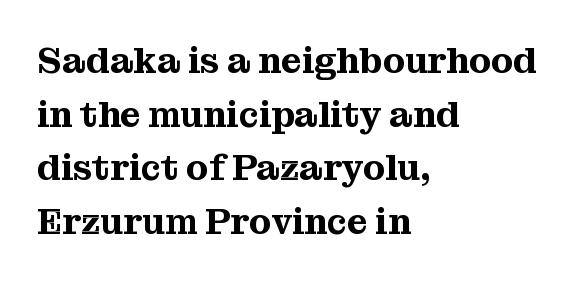
Q: Is the text italic (slanted)? A: No, it is upright.
Q: Is the typeface a serif or a sans-serif typeface? A: Serif.
Q: Is the text underlined? A: No.
Q: How is the paragraph aligned? A: Left-aligned.
Q: Is the spacing between letters normal or unusually wide? A: Normal.
Q: Is the spacing between lines tight, normal or loose? A: Normal.
Q: Width (condensed, normal, or wide)? A: Normal.
Q: Stroke contrast? A: Medium.
Q: x-height? A: Medium.
Q: Monospaced? A: No.
